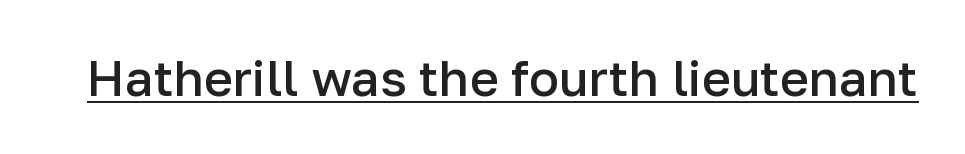
The image shows 50 px semibold sans-serif type, upright; set normal letter spacing, underlined; low stroke contrast and a medium x-height.
